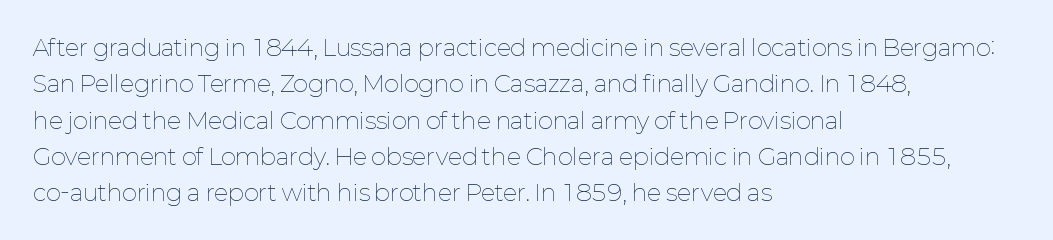
{"italic": "no", "bold": "no", "underline": "no", "align": "left", "line_spacing": "normal", "line_spacing_ratio": 1.58, "letter_spacing": "normal", "letter_spacing_em": 0.0, "glyph_px": 23}
